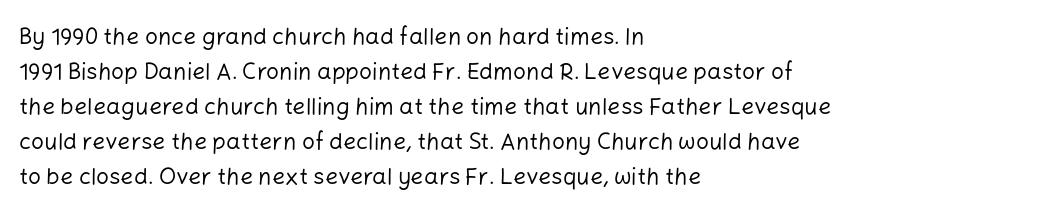
Q: Is the text bold? A: No.
Q: Is the text italic (slanted)? A: No, it is upright.
Q: Is the text underlined? A: No.
Q: How is the paragraph aligned? A: Left-aligned.
Q: Is the spacing between letters normal or unusually wide? A: Normal.
Q: Is the spacing between lines tight, normal or loose? A: Normal.
